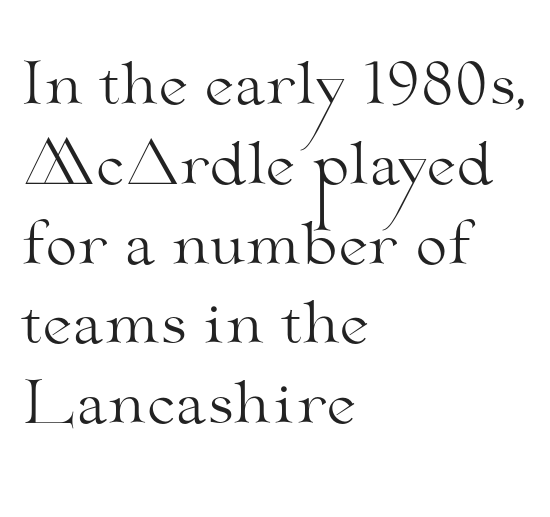
{"serif": "yes", "italic": "no", "bold": "no", "weight": "light", "width": "wide", "stroke_contrast": "medium", "x_height": "small", "monospaced": "no", "underline": "no", "align": "left", "line_spacing": "normal", "line_spacing_ratio": 1.4, "letter_spacing": "normal", "letter_spacing_em": 0.0, "glyph_px": 57}
